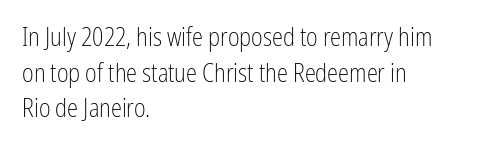
No word sits above an underline. These lines stack with their left ends in a neat column. The line-height multiplier appears to be the usual default. Ordinary non-slanted type is in use. Students, note that the glyphs here touch the page at normal intervals.
